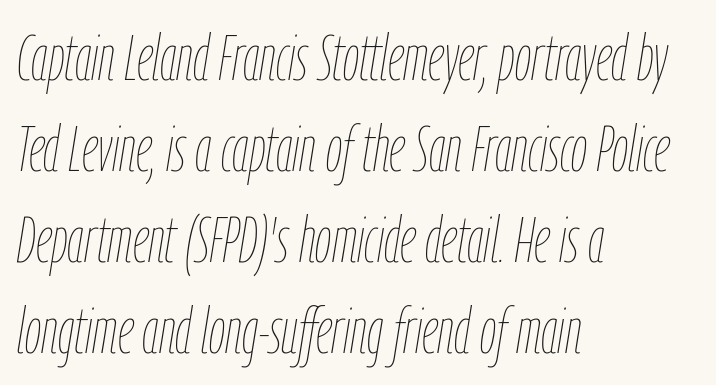
Vertical stems look standard width or narrower in stroke. Is this a fixed-width face? No — the glyphs have proportional, varying widths. Does the lettering tilt? It does — this is italic. Check under the words: just untouched page.
